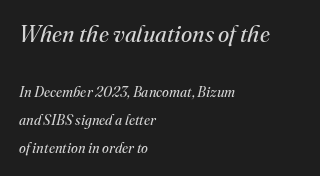
A bare baseline throughout the passage. This reads as an unemphasized weight, regular at the heaviest. When letters slant like this, we call the style italic. The line-height multiplier appears high, well above default.
